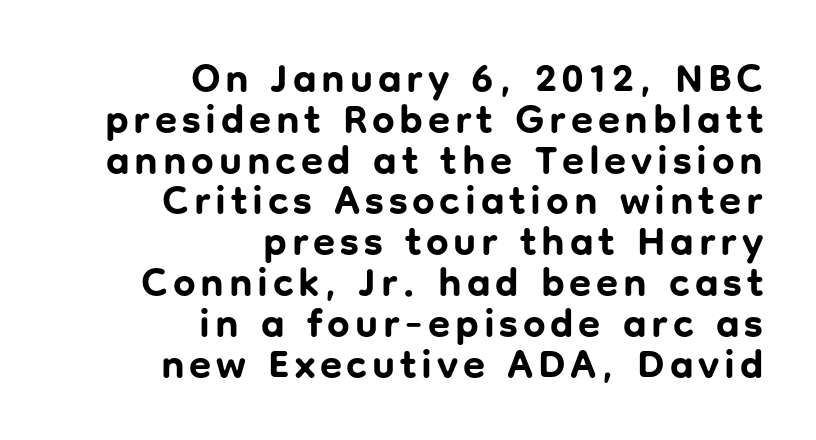
{"serif": "no", "italic": "no", "bold": "yes", "weight": "bold", "width": "normal", "stroke_contrast": "low", "x_height": "medium", "monospaced": "no", "underline": "no", "align": "right", "line_spacing": "tight", "line_spacing_ratio": 1.02, "glyph_px": 40}
